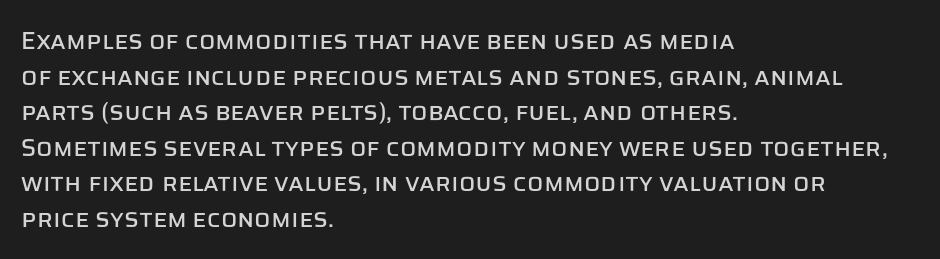
{"italic": "no", "underline": "no", "align": "left", "line_spacing": "normal", "line_spacing_ratio": 1.48, "letter_spacing": "normal", "letter_spacing_em": 0.0, "glyph_px": 24}
